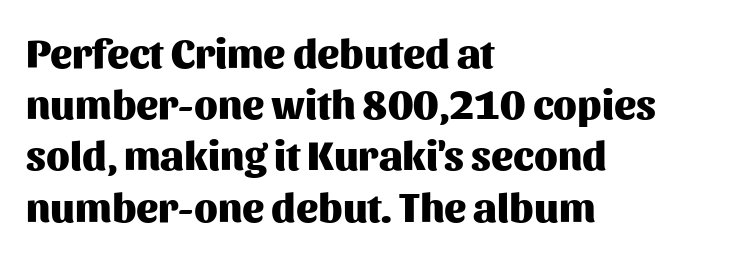
Q: Is the text bold? A: Yes.
Q: Is the text italic (slanted)? A: No, it is upright.
Q: Is the typeface a serif or a sans-serif typeface? A: Sans-serif.
Q: Is the text underlined? A: No.
Q: How is the paragraph aligned? A: Left-aligned.
Q: Is the spacing between letters normal or unusually wide? A: Normal.
Q: Is the spacing between lines tight, normal or loose? A: Normal.
Q: Width (condensed, normal, or wide)? A: Normal.
Q: Stroke contrast? A: Medium.
Q: x-height? A: Medium.
Q: Monospaced? A: No.
